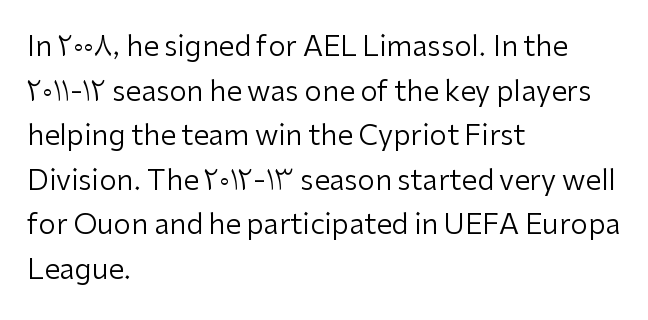
Q: Is the text bold? A: No.
Q: Is the text italic (slanted)? A: No, it is upright.
Q: Is the typeface a serif or a sans-serif typeface? A: Sans-serif.
Q: Is the text underlined? A: No.
Q: How is the paragraph aligned? A: Left-aligned.
Q: Is the spacing between letters normal or unusually wide? A: Normal.
Q: Is the spacing between lines tight, normal or loose? A: Normal.
Q: Width (condensed, normal, or wide)? A: Normal.
Q: Stroke contrast? A: Low.
Q: x-height? A: Medium.
Q: Monospaced? A: No.
